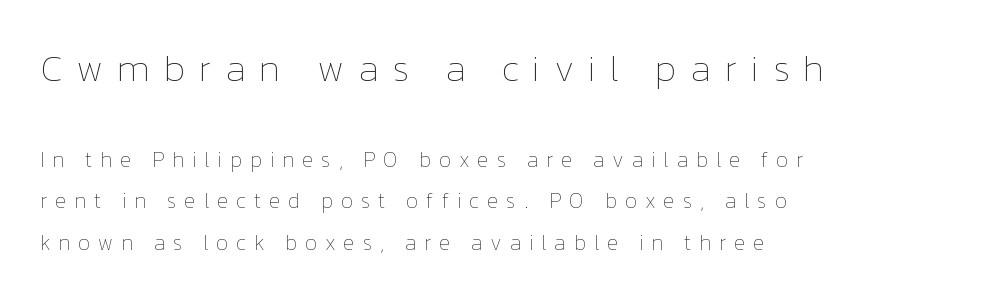
Varying glyph widths throughout — classic text-font behaviour. Letters have the restrained weight of plain body copy at most. Check under the words: just untouched page. Students, note that the glyphs here are deliberately spaced far apart. Between these two stacked blocks, the higher one wins on size.
